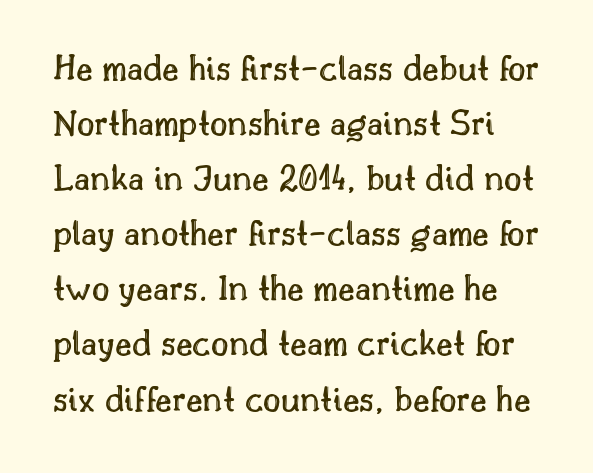
Q: Is the text italic (slanted)? A: No, it is upright.
Q: Is the text underlined? A: No.
Q: Is the spacing between letters normal or unusually wide? A: Normal.
Q: Is the spacing between lines tight, normal or loose? A: Normal.
Q: Width (condensed, normal, or wide)? A: Normal.
Q: x-height? A: Small.
Q: Monospaced? A: No.
